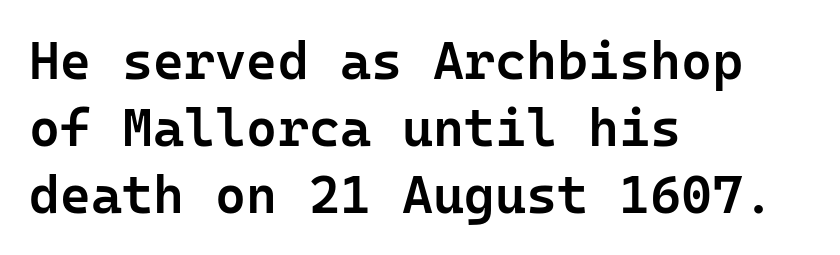
The image shows 53 px semibold sans-serif type, upright; set left-aligned, normal line spacing (1.26x), normal letter spacing, not underlined; low stroke contrast and a medium x-height.
